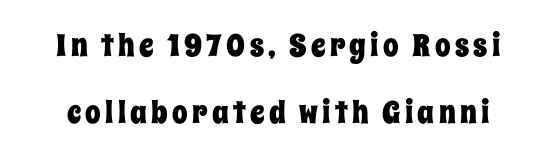
Whoever set this chose breathing room over compactness in the vertical rhythm. The space directly below the letters is spotless. Ascenders rise straight up at ninety degrees. Proportional: the letters do not fall into vertical columns.
